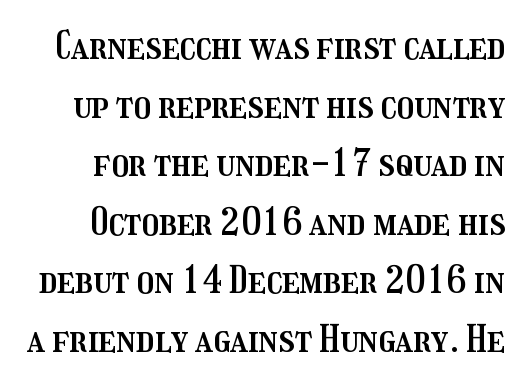
The image shows 38 px condensed type, upright; set normal line spacing (1.54x), normal letter spacing, not underlined; medium stroke contrast and a medium x-height.
